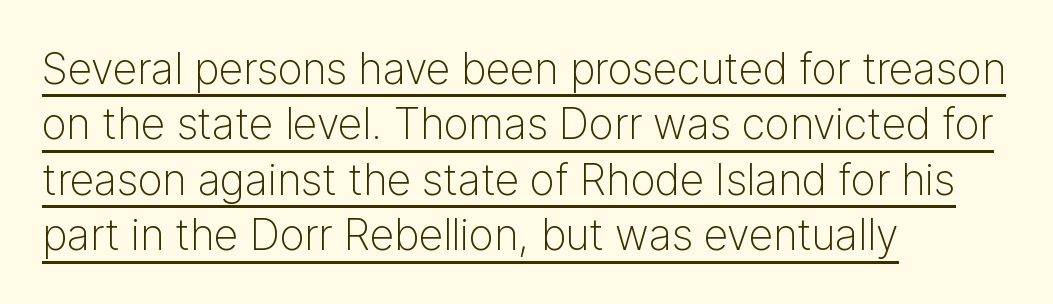
The image shows 43 px light sans-serif type, upright; set left-aligned, normal line spacing (1.29x), normal letter spacing, underlined; low stroke contrast and a medium x-height.
